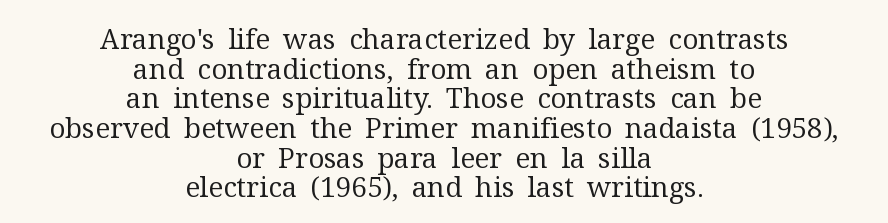
This is roman type, the default non-slanted kind. The face used here is rendered with its standard letterfit. Any mark beneath the type? The region is blank. Does the type have serifs? Yes, each stem ends in a small foot. A light-to-regular cut is what we see here.
